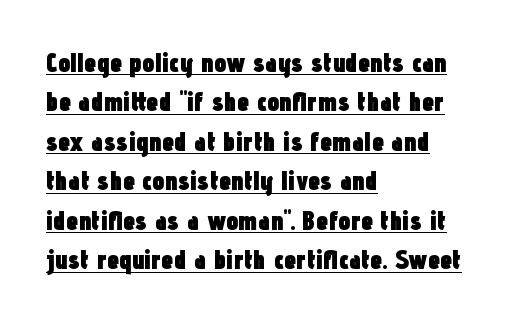
{"italic": "no", "bold": "yes", "underline": "yes", "align": "left", "line_spacing": "normal", "line_spacing_ratio": 1.46, "letter_spacing": "normal", "letter_spacing_em": 0.0, "glyph_px": 27}
